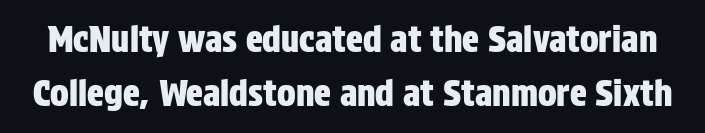
{"serif": "no", "italic": "no", "width": "condensed", "stroke_contrast": "low", "x_height": "large", "monospaced": "no", "underline": "no", "line_spacing": "normal", "line_spacing_ratio": 1.54, "letter_spacing": "normal", "letter_spacing_em": 0.0, "glyph_px": 35}
